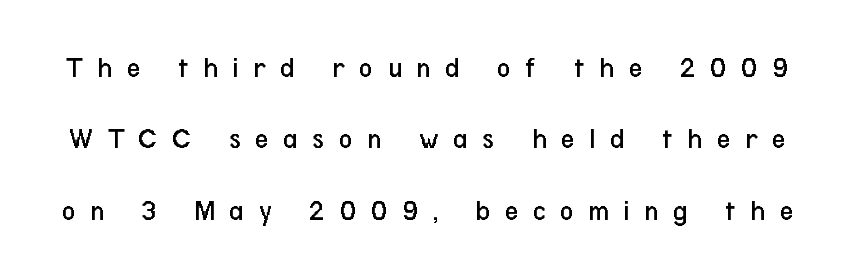
This is roman type, the default non-slanted kind. Clear beneath every line of the passage. Vertical spacing — loose. Nothing sits at the stroke ends, so this counts as sans-serif. The characters are drawn with everyday or finer stroke widths. Do the characters align in a grid? No, the font is proportional.
